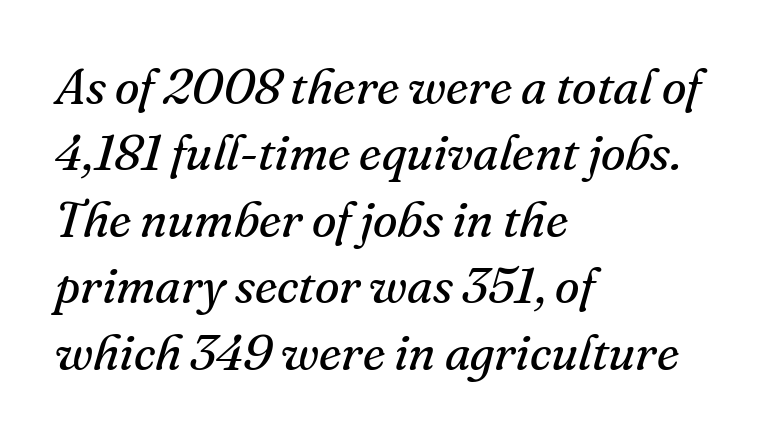
The image shows 50 px regular-weight serif type, italic (leaning right); set left-aligned, normal line spacing (1.33x), normal letter spacing, not underlined; medium stroke contrast and a small x-height.
